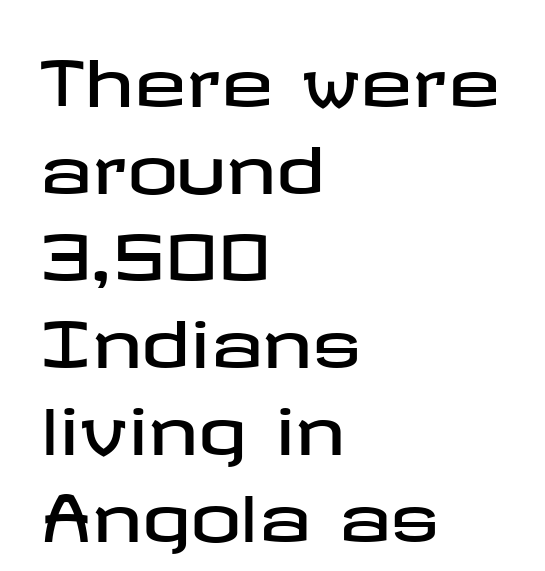
Q: Is the text italic (slanted)? A: No, it is upright.
Q: Is the typeface a serif or a sans-serif typeface? A: Sans-serif.
Q: Is the text underlined? A: No.
Q: How is the paragraph aligned? A: Left-aligned.
Q: Is the spacing between letters normal or unusually wide? A: Normal.
Q: Is the spacing between lines tight, normal or loose? A: Normal.
Q: Width (condensed, normal, or wide)? A: Wide.
Q: Stroke contrast? A: Low.
Q: x-height? A: Medium.
